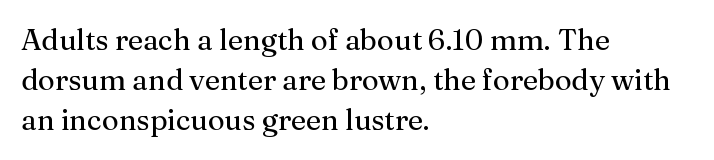
Q: Is the text bold? A: No.
Q: Is the text italic (slanted)? A: No, it is upright.
Q: Is the typeface a serif or a sans-serif typeface? A: Serif.
Q: Is the text underlined? A: No.
Q: How is the paragraph aligned? A: Left-aligned.
Q: Is the spacing between letters normal or unusually wide? A: Normal.
Q: Is the spacing between lines tight, normal or loose? A: Normal.
Q: Width (condensed, normal, or wide)? A: Normal.
Q: Stroke contrast? A: Medium.
Q: x-height? A: Medium.
Q: Monospaced? A: No.
